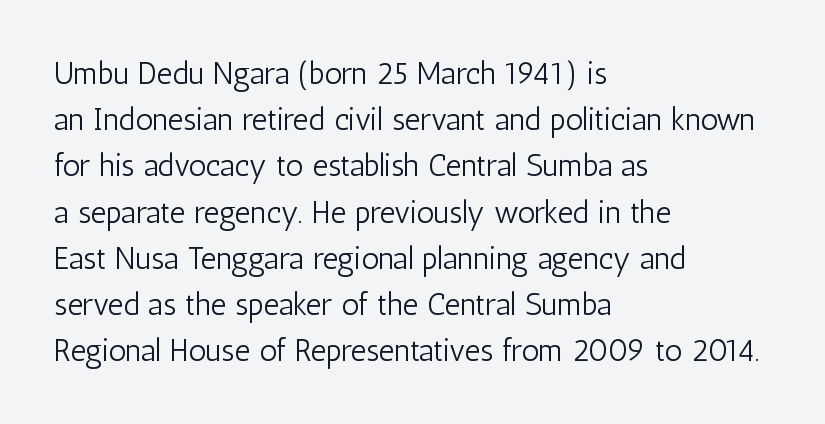
Ordinary non-slanted type is in use. The letters sit at their default tracking, neither squeezed nor spread. How would I describe the line gaps? Plain and ordinary. Examine the stroke ends and you'll find no serifs. The specimen omits any rule beneath the text block's lines. Here the designer chose a conventional face with non-uniform glyph widths.
